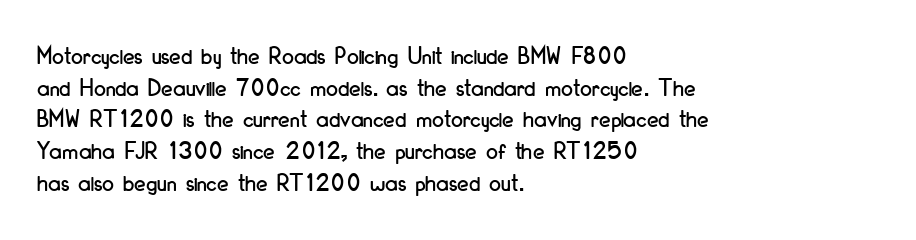
The lettering stays uniformly vertical, giving the passage a roman look. The baseline area is clear. The setting favours the left margin, as ordinary paragraphs usually do. These lines keep a tight, regular rhythm from letter to letter.
